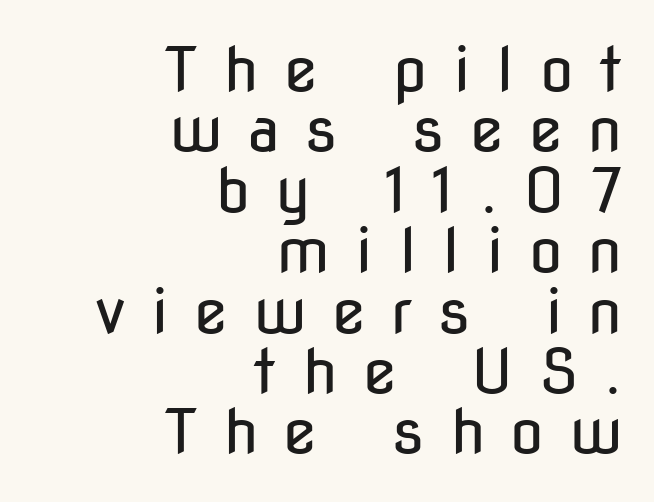
Q: Is the text bold? A: No.
Q: Is the text italic (slanted)? A: No, it is upright.
Q: Is the typeface a serif or a sans-serif typeface? A: Sans-serif.
Q: Is the text underlined? A: No.
Q: How is the paragraph aligned? A: Right-aligned.
Q: Is the spacing between letters normal or unusually wide? A: Unusually wide.
Q: Is the spacing between lines tight, normal or loose? A: Tight.
Q: Width (condensed, normal, or wide)? A: Condensed.
Q: Stroke contrast? A: Low.
Q: x-height? A: Medium.
Q: Monospaced? A: No.
